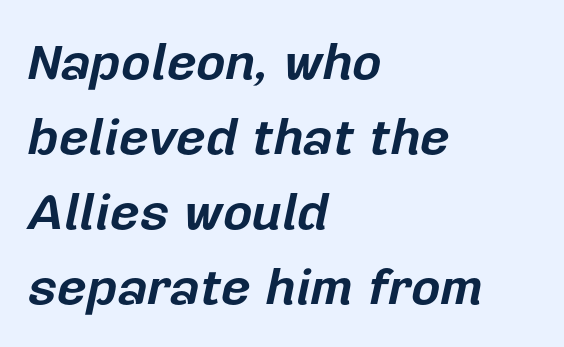
The image shows 51 px bold type, italic (leaning right); set left-aligned, normal line spacing (1.47x), normal letter spacing, not underlined; low stroke contrast and a medium x-height.
